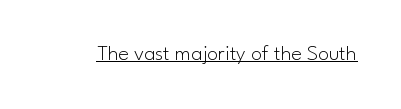
The image shows 22 px text type, upright; set normal letter spacing, underlined.
